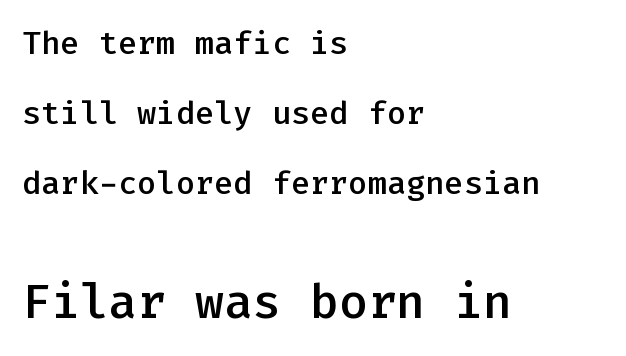
Q: Is the text bold? A: Semi-bold.
Q: Is the text italic (slanted)? A: No, it is upright.
Q: Is the typeface a serif or a sans-serif typeface? A: Sans-serif.
Q: Is the text underlined? A: No.
Q: How is the paragraph aligned? A: Left-aligned.
Q: Is the spacing between letters normal or unusually wide? A: Normal.
Q: Is the spacing between lines tight, normal or loose? A: Loose.
Q: Which block of text is set in a larger size, the first (top) or the second (bottom)? A: The second (bottom) one.
Q: Width (condensed, normal, or wide)? A: Normal.
Q: Stroke contrast? A: Low.
Q: x-height? A: Medium.
Q: Monospaced? A: Yes.
